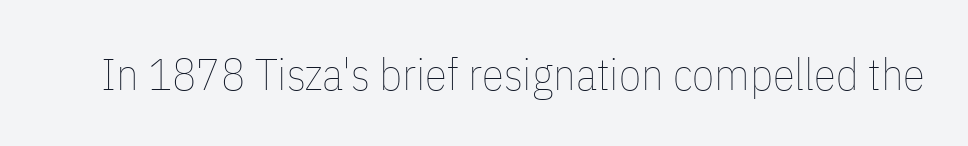
Q: Is the text bold? A: No.
Q: Is the text italic (slanted)? A: No, it is upright.
Q: Is the text underlined? A: No.
Q: Is the spacing between letters normal or unusually wide? A: Normal.
Q: Width (condensed, normal, or wide)? A: Condensed.
Q: Stroke contrast? A: Low.
Q: x-height? A: Medium.
Q: Monospaced? A: No.
